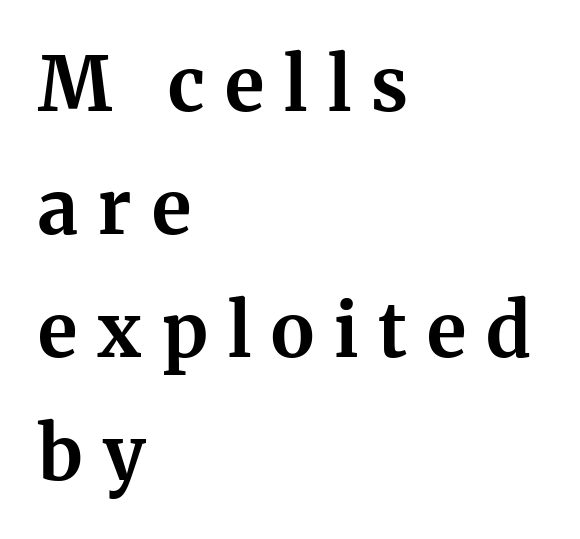
The lettering holds an erect, upright posture throughout. The rendering anchors every line to the left-hand side. Small tapered or slab feet sit at the stroke ends, so this counts as serif. Underline: absent. Proportional: the letters do not fall into vertical columns.
